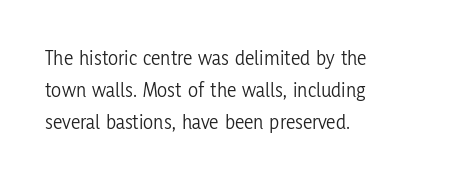
{"italic": "no", "bold": "no", "underline": "no", "align": "left", "line_spacing": "normal", "line_spacing_ratio": 1.52, "letter_spacing": "normal", "letter_spacing_em": 0.0, "glyph_px": 21}
